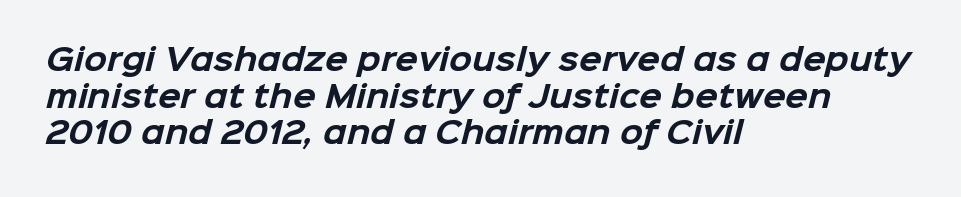
Q: Is the text bold? A: Yes.
Q: Is the typeface a serif or a sans-serif typeface? A: Sans-serif.
Q: Is the text underlined? A: No.
Q: How is the paragraph aligned? A: Left-aligned.
Q: Is the spacing between letters normal or unusually wide? A: Normal.
Q: Width (condensed, normal, or wide)? A: Normal.
Q: Stroke contrast? A: Low.
Q: x-height? A: Medium.
Q: Monospaced? A: No.
